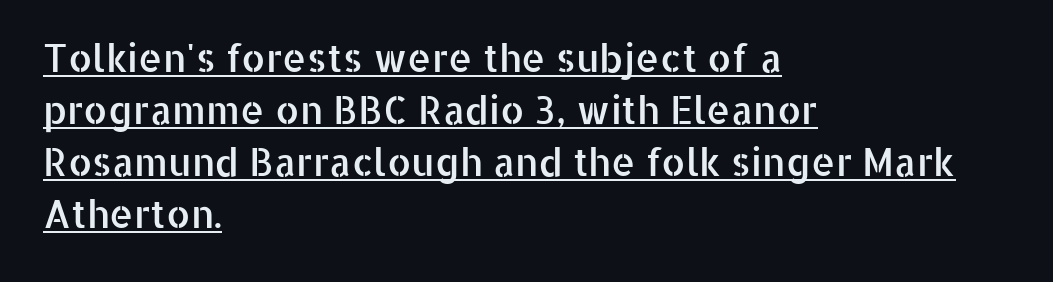
{"serif": "no", "italic": "no", "width": "normal", "stroke_contrast": "low", "x_height": "medium", "monospaced": "no", "underline": "yes", "align": "left", "line_spacing": "normal", "line_spacing_ratio": 1.37, "letter_spacing": "normal", "letter_spacing_em": 0.0, "glyph_px": 38}
